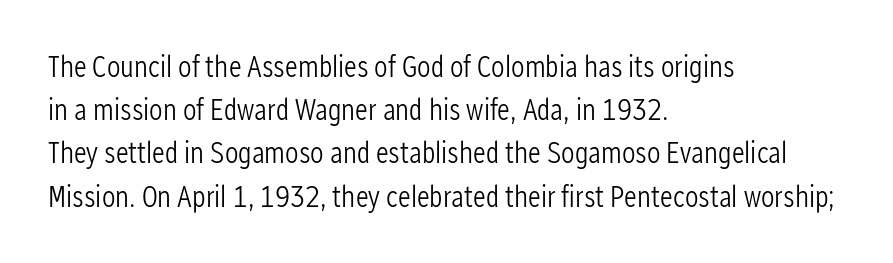
Q: Is the text bold? A: No.
Q: Is the text italic (slanted)? A: No, it is upright.
Q: Is the typeface a serif or a sans-serif typeface? A: Sans-serif.
Q: Is the text underlined? A: No.
Q: How is the paragraph aligned? A: Left-aligned.
Q: Is the spacing between letters normal or unusually wide? A: Normal.
Q: Is the spacing between lines tight, normal or loose? A: Normal.
Q: Width (condensed, normal, or wide)? A: Condensed.
Q: Stroke contrast? A: Low.
Q: x-height? A: Medium.
Q: Monospaced? A: No.
